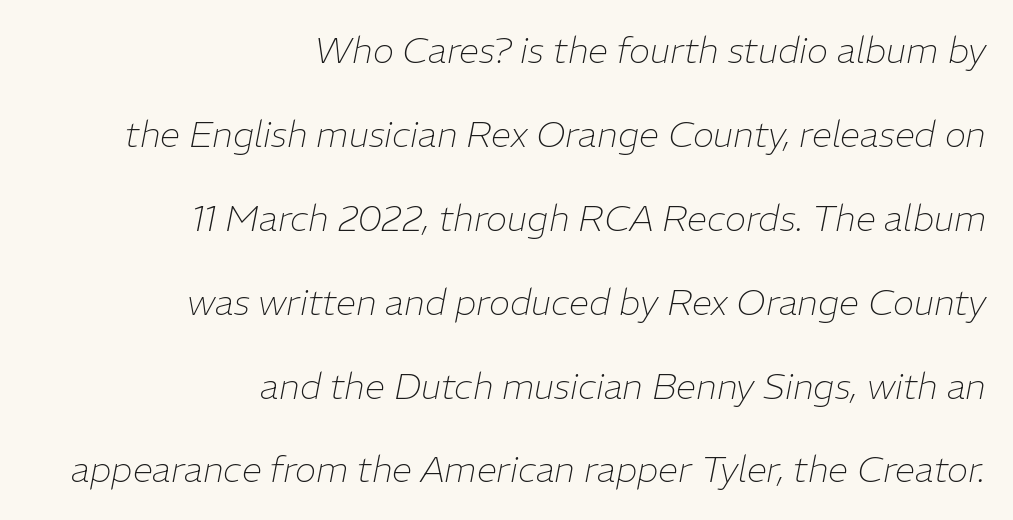
Q: Is the text bold? A: No.
Q: Is the text italic (slanted)? A: Yes, it leans right by about 11 degrees.
Q: Is the text underlined? A: No.
Q: How is the paragraph aligned? A: Right-aligned.
Q: Is the spacing between letters normal or unusually wide? A: Normal.
Q: Is the spacing between lines tight, normal or loose? A: Loose.
Q: Width (condensed, normal, or wide)? A: Normal.
Q: Stroke contrast? A: Low.
Q: x-height? A: Medium.
Q: Monospaced? A: No.
